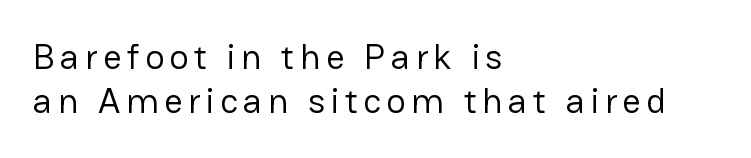
Any mark beneath the type? The region is blank. Casual observation: everything's shoved over to the left. The strokes carry an ordinary text weight at most. These lines were composed using upright roman letters.
